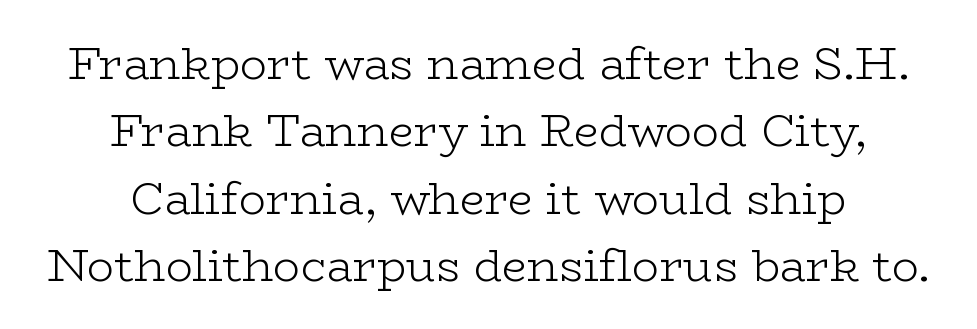
The image shows 45 px light, wide serif type, upright; set centered, normal line spacing (1.5x), normal letter spacing, not underlined; low stroke contrast and a medium x-height.
